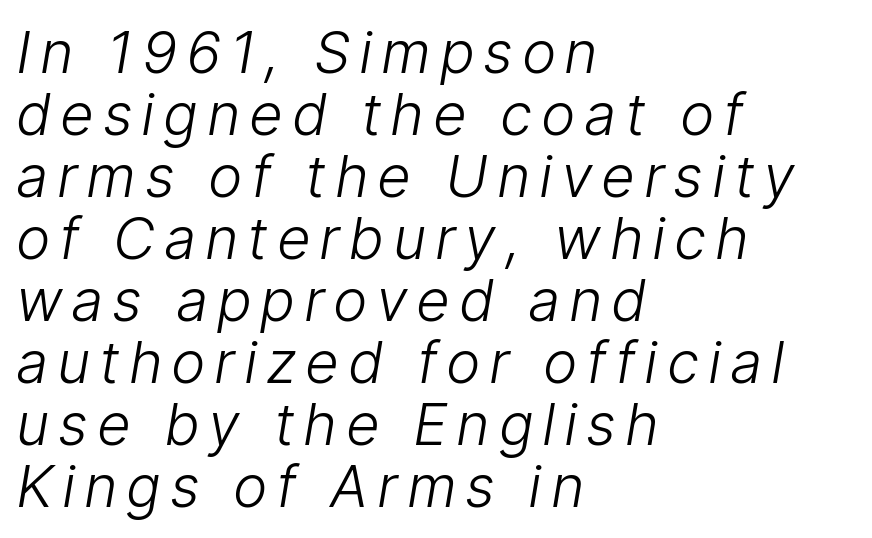
Q: Is the text bold? A: No.
Q: Is the typeface a serif or a sans-serif typeface? A: Sans-serif.
Q: Is the text underlined? A: No.
Q: How is the paragraph aligned? A: Left-aligned.
Q: Is the spacing between lines tight, normal or loose? A: Tight.
Q: Width (condensed, normal, or wide)? A: Normal.
Q: Stroke contrast? A: Low.
Q: x-height? A: Medium.
Q: Monospaced? A: No.
